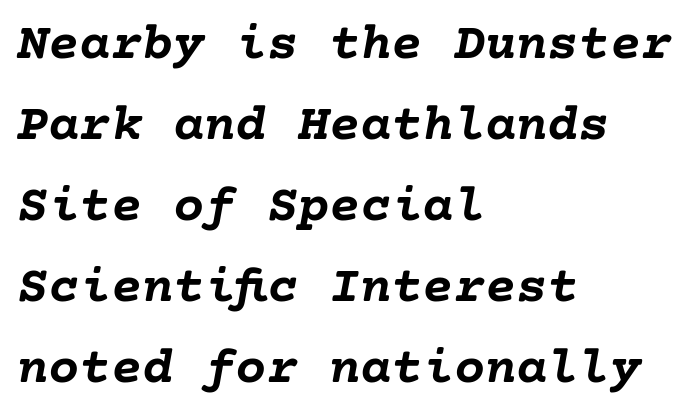
{"italic": "yes", "lean": "right", "slant_degrees": 10, "bold": "yes", "weight": "semibold", "width": "normal", "stroke_contrast": "low", "x_height": "medium", "underline": "no", "align": "left", "line_spacing": "normal", "line_spacing_ratio": 1.56, "letter_spacing": "normal", "letter_spacing_em": 0.0, "glyph_px": 52}
